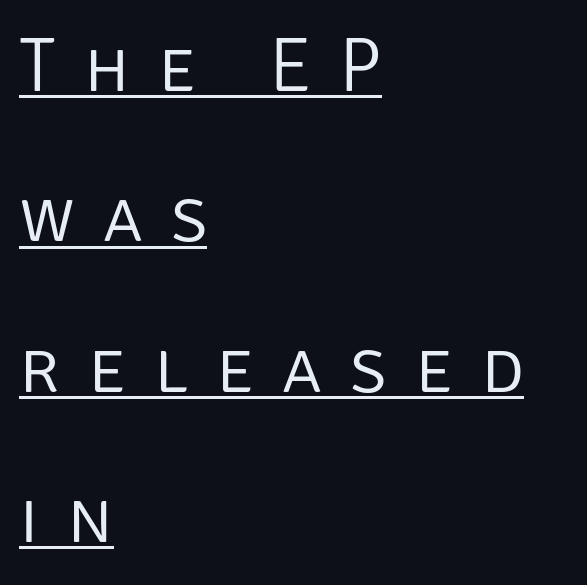
{"serif": "no", "italic": "no", "bold": "no", "weight": "light", "width": "normal", "stroke_contrast": "low", "x_height": "large", "monospaced": "no", "underline": "yes", "align": "left", "line_spacing": "loose", "line_spacing_ratio": 1.98, "letter_spacing": "wide", "letter_spacing_em": 0.37, "glyph_px": 76}
